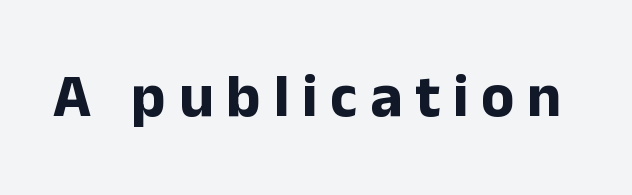
The image shows 61 px bold sans-serif type, upright; set unusually wide letter spacing (+0.21 em), not underlined; low stroke contrast and a medium x-height.
